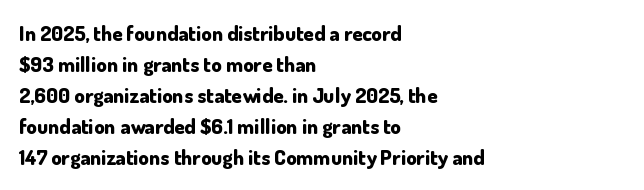
{"italic": "no", "bold": "yes", "underline": "no", "align": "left", "line_spacing": "normal", "line_spacing_ratio": 1.48, "letter_spacing": "normal", "letter_spacing_em": 0.0, "glyph_px": 21}
